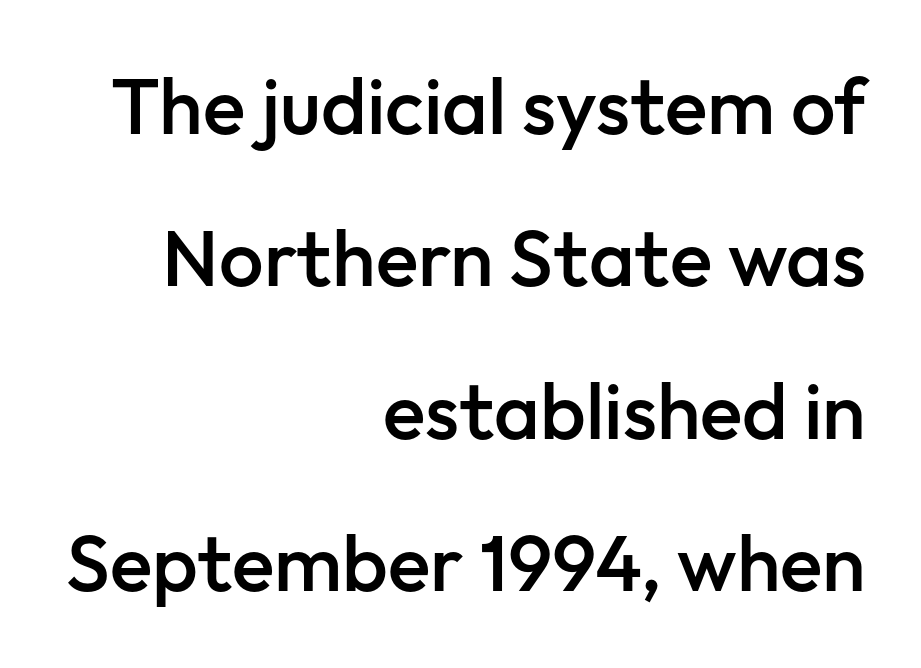
Q: Is the text bold? A: Semi-bold.
Q: Is the text italic (slanted)? A: No, it is upright.
Q: Is the typeface a serif or a sans-serif typeface? A: Sans-serif.
Q: Is the text underlined? A: No.
Q: How is the paragraph aligned? A: Right-aligned.
Q: Is the spacing between letters normal or unusually wide? A: Normal.
Q: Is the spacing between lines tight, normal or loose? A: Loose.
Q: Width (condensed, normal, or wide)? A: Normal.
Q: Stroke contrast? A: Low.
Q: x-height? A: Medium.
Q: Monospaced? A: No.
